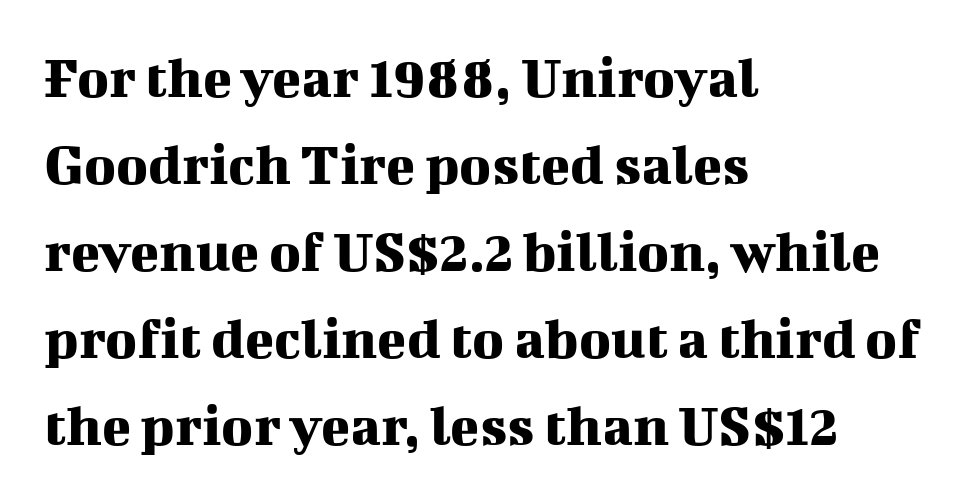
Q: Is the text italic (slanted)? A: No, it is upright.
Q: Is the typeface a serif or a sans-serif typeface? A: Serif.
Q: Is the text underlined? A: No.
Q: How is the paragraph aligned? A: Left-aligned.
Q: Is the spacing between letters normal or unusually wide? A: Normal.
Q: Is the spacing between lines tight, normal or loose? A: Normal.
Q: Width (condensed, normal, or wide)? A: Normal.
Q: Stroke contrast? A: Medium.
Q: x-height? A: Medium.
Q: Monospaced? A: No.
